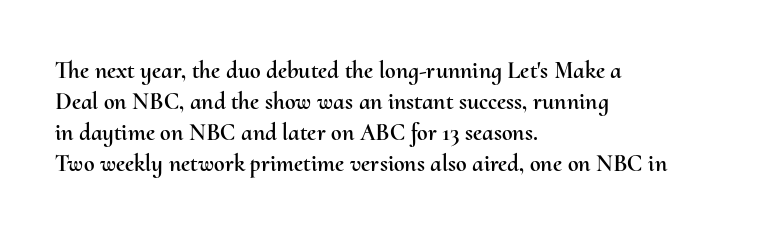
The image shows 24 px text type, upright; set left-aligned, normal line spacing (1.29x), normal letter spacing, not underlined.
